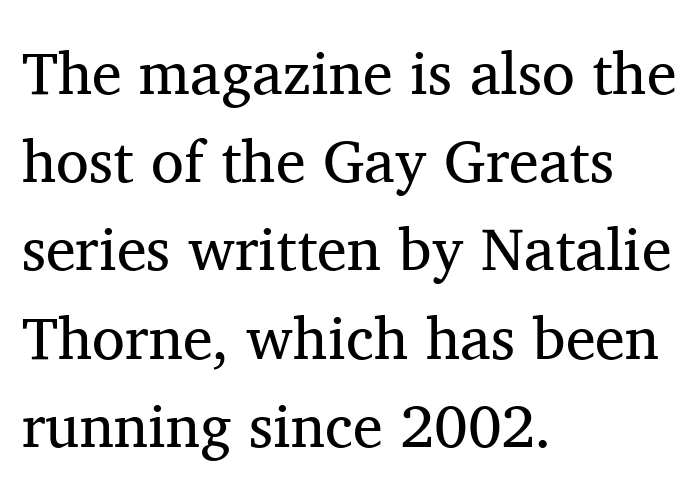
{"serif": "yes", "italic": "no", "bold": "no", "weight": "regular", "width": "normal", "stroke_contrast": "medium", "x_height": "medium", "monospaced": "no", "underline": "no", "align": "left", "line_spacing": "normal", "line_spacing_ratio": 1.47, "letter_spacing": "normal", "letter_spacing_em": 0.0, "glyph_px": 60}
